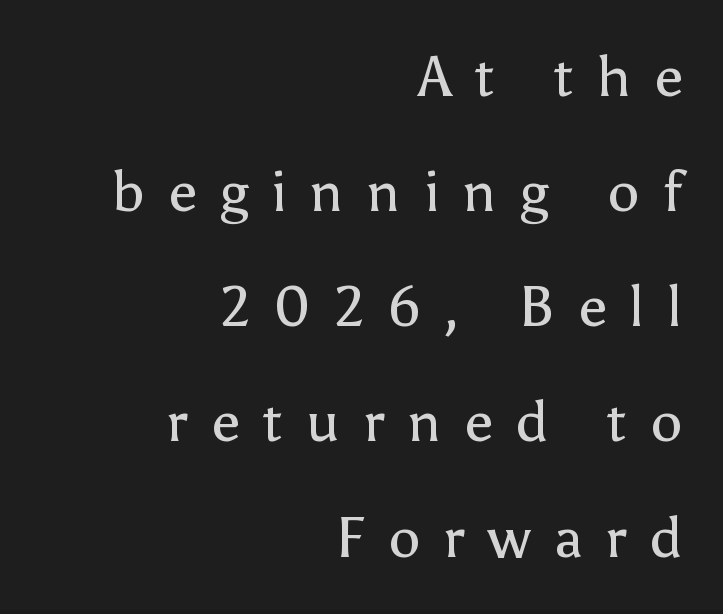
The image shows 57 px regular-weight sans-serif type, upright; set right-aligned, loose line spacing (2.02x), unusually wide letter spacing (+0.4 em), not underlined; low stroke contrast and a medium x-height.
